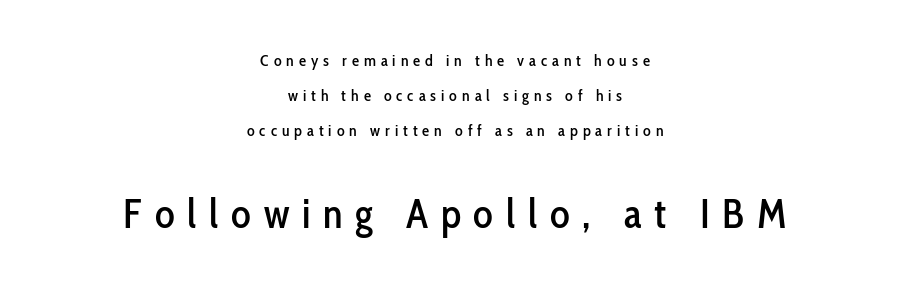
Q: Is the text italic (slanted)? A: No, it is upright.
Q: Is the typeface a serif or a sans-serif typeface? A: Sans-serif.
Q: Is the text underlined? A: No.
Q: How is the paragraph aligned? A: Centered.
Q: Is the spacing between letters normal or unusually wide? A: Unusually wide.
Q: Is the spacing between lines tight, normal or loose? A: Loose.
Q: Which block of text is set in a larger size, the first (top) or the second (bottom)? A: The second (bottom) one.
Q: Width (condensed, normal, or wide)? A: Condensed.
Q: Stroke contrast? A: Low.
Q: x-height? A: Medium.
Q: Monospaced? A: No.
